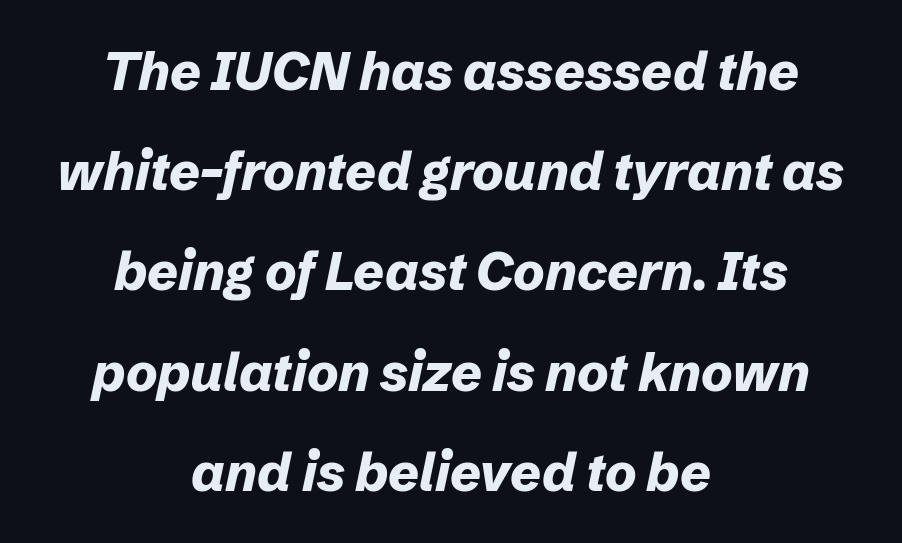
{"italic": "yes", "lean": "right", "slant_degrees": 12, "bold": "yes", "weight": "bold", "width": "normal", "stroke_contrast": "low", "x_height": "medium", "monospaced": "no", "underline": "no", "align": "center", "line_spacing_ratio": 1.89, "letter_spacing": "normal", "letter_spacing_em": 0.0, "glyph_px": 53}
